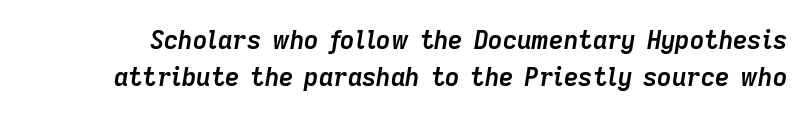
The image shows 25 px bold type, italic (leaning right); set normal line spacing (1.5x), normal letter spacing, not underlined.
